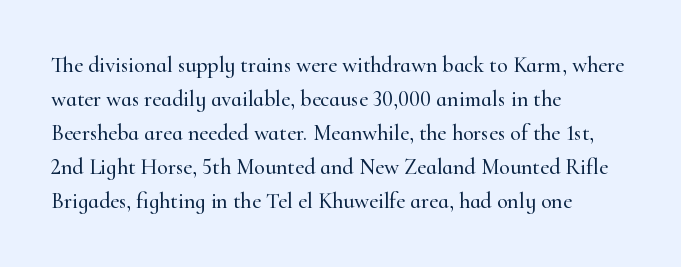
The image shows 22 px text type, upright; set left-aligned, normal line spacing (1.55x), normal letter spacing, not underlined.
